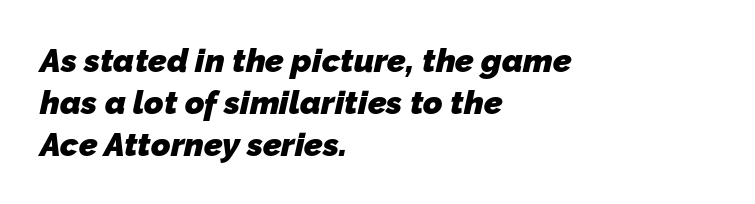
Q: Is the text bold? A: Yes.
Q: Is the typeface a serif or a sans-serif typeface? A: Sans-serif.
Q: Is the text underlined? A: No.
Q: How is the paragraph aligned? A: Left-aligned.
Q: Is the spacing between letters normal or unusually wide? A: Normal.
Q: Is the spacing between lines tight, normal or loose? A: Normal.
Q: Width (condensed, normal, or wide)? A: Normal.
Q: Stroke contrast? A: Low.
Q: x-height? A: Medium.
Q: Monospaced? A: No.
